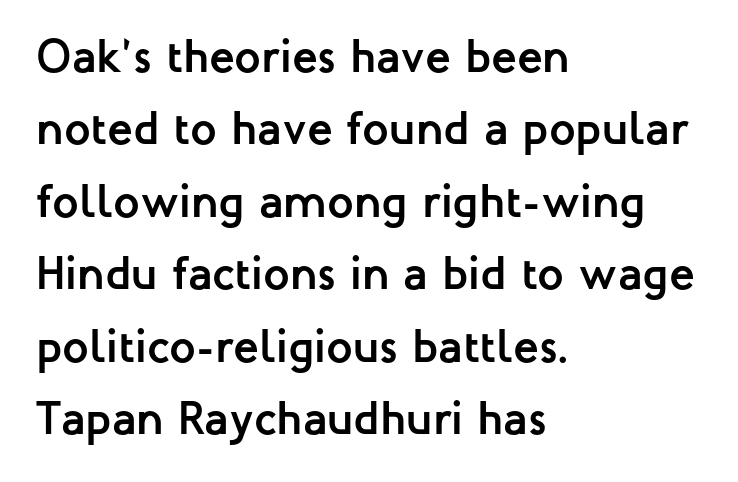
Q: Is the text bold? A: Yes.
Q: Is the text italic (slanted)? A: No, it is upright.
Q: Is the typeface a serif or a sans-serif typeface? A: Sans-serif.
Q: Is the text underlined? A: No.
Q: How is the paragraph aligned? A: Left-aligned.
Q: Is the spacing between letters normal or unusually wide? A: Normal.
Q: Is the spacing between lines tight, normal or loose? A: Normal.
Q: Width (condensed, normal, or wide)? A: Normal.
Q: Stroke contrast? A: Low.
Q: x-height? A: Medium.
Q: Monospaced? A: No.
